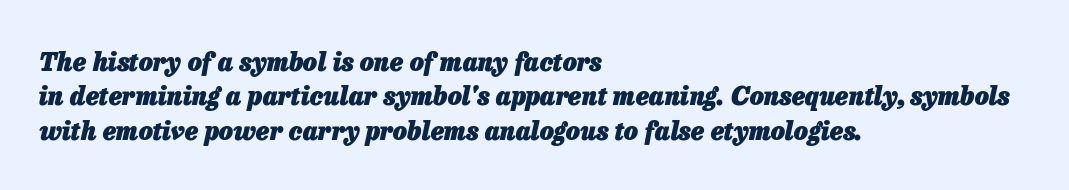
The rendering uses a moderate line-height, typical for paragraphs. In terms of posture, this sample is oblique. The zone under the glyphs is completely vacant. The passage is arranged the way most books set body copy — flush left. Heavy, bold letterforms.
